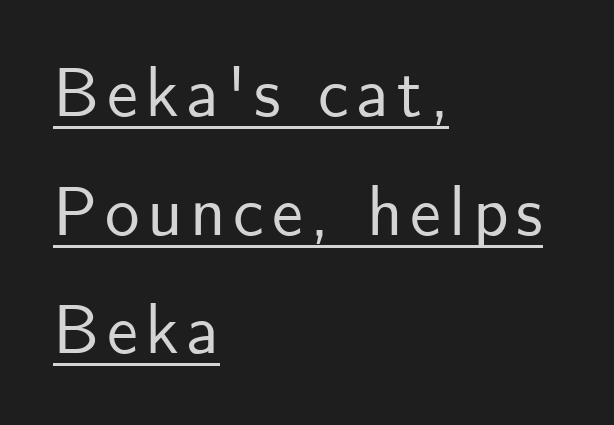
{"serif": "no", "italic": "no", "width": "normal", "stroke_contrast": "low", "x_height": "small", "monospaced": "no", "underline": "yes", "align": "left", "line_spacing_ratio": 1.72, "glyph_px": 69}
